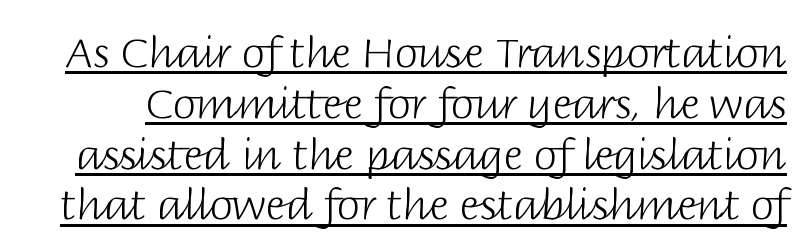
{"serif": "no", "italic": "no", "bold": "no", "weight": "light", "width": "normal", "stroke_contrast": "low", "x_height": "large", "monospaced": "no", "underline": "yes", "line_spacing_ratio": 1.21, "letter_spacing": "normal", "letter_spacing_em": 0.0, "glyph_px": 42}
